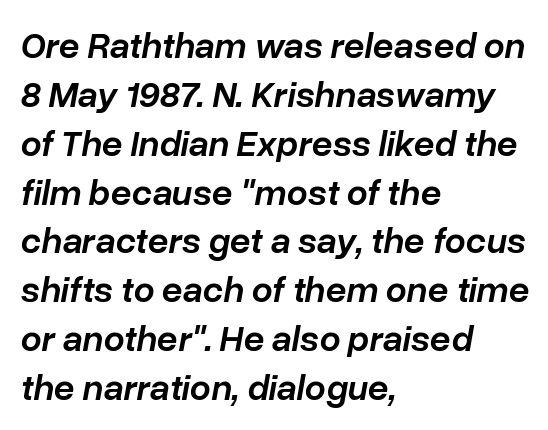
{"italic": "yes", "lean": "right", "slant_degrees": 10, "bold": "semi", "weight": "semibold", "width": "normal", "stroke_contrast": "low", "x_height": "medium", "monospaced": "no", "underline": "no", "align": "left", "line_spacing": "normal", "line_spacing_ratio": 1.32, "letter_spacing": "normal", "letter_spacing_em": 0.0, "glyph_px": 37}
